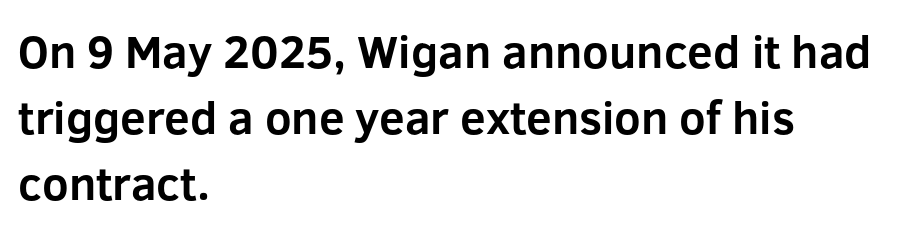
The image shows 46 px bold sans-serif type, upright; set left-aligned, normal line spacing (1.44x), normal letter spacing, not underlined; low stroke contrast and a medium x-height.
